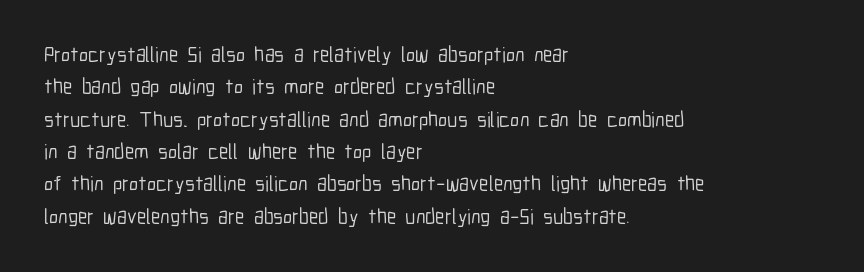
Glyph-to-glyph distance matches everyday printed text. Upright lettering throughout. Notice how descenders clear the ascenders below comfortably — that's standard leading. The strip under each line holds only bare page. Layout note: lines flush left.
